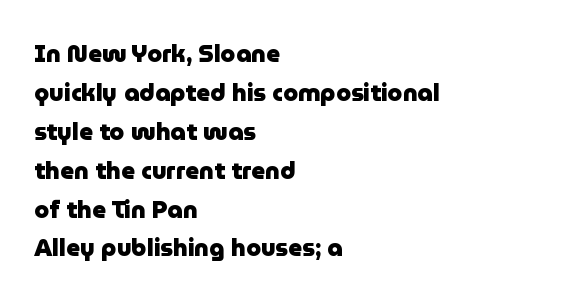
{"italic": "no", "bold": "yes", "underline": "no", "align": "left", "line_spacing": "normal", "line_spacing_ratio": 1.62, "letter_spacing": "normal", "letter_spacing_em": 0.0, "glyph_px": 24}
